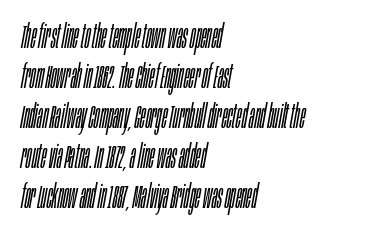
{"italic": "yes", "lean": "right", "slant_degrees": 10, "bold": "no", "weight": "light", "width": "condensed", "stroke_contrast": "low", "x_height": "large", "monospaced": "no", "underline": "no", "align": "left", "line_spacing_ratio": 1.21, "letter_spacing": "normal", "letter_spacing_em": 0.0, "glyph_px": 33}
